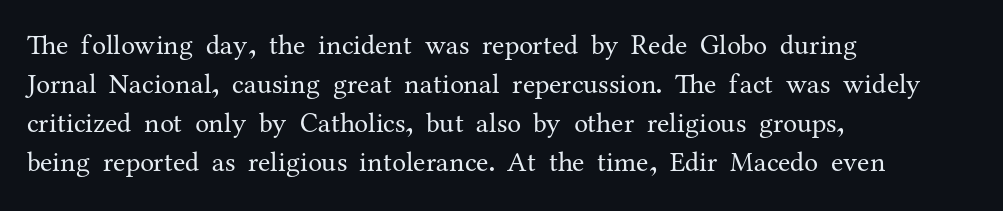
The image shows 28 px regular-weight serif type, upright; set left-aligned, normal line spacing (1.39x), normal letter spacing, not underlined; medium stroke contrast and a medium x-height.
